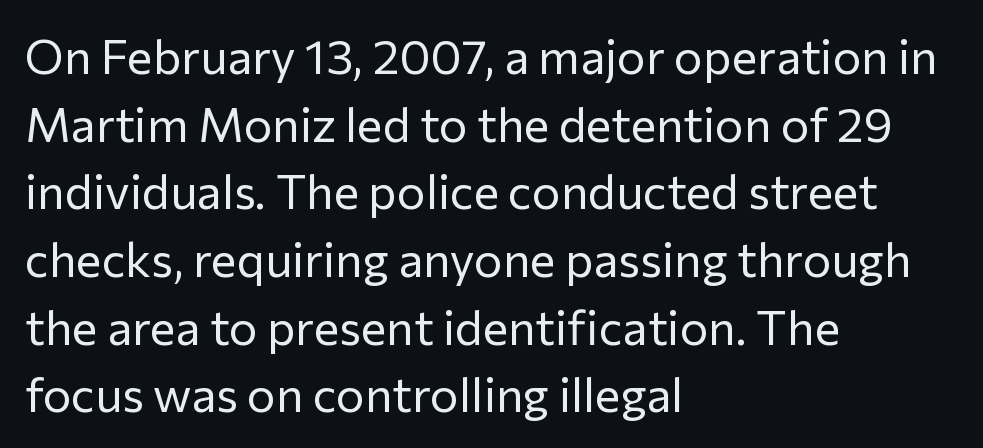
Q: Is the text bold? A: No.
Q: Is the text italic (slanted)? A: No, it is upright.
Q: Is the typeface a serif or a sans-serif typeface? A: Sans-serif.
Q: Is the text underlined? A: No.
Q: How is the paragraph aligned? A: Left-aligned.
Q: Is the spacing between letters normal or unusually wide? A: Normal.
Q: Is the spacing between lines tight, normal or loose? A: Normal.
Q: Width (condensed, normal, or wide)? A: Normal.
Q: Stroke contrast? A: Low.
Q: x-height? A: Medium.
Q: Monospaced? A: No.
